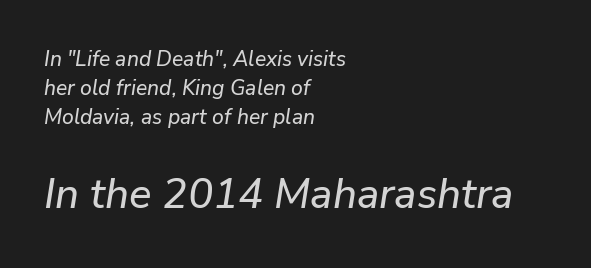
{"italic": "yes", "lean": "right", "slant_degrees": 9, "width": "normal", "stroke_contrast": "low", "x_height": "medium", "monospaced": "no", "underline": "no", "align": "left", "line_spacing": "normal", "line_spacing_ratio": 1.39, "letter_spacing": "normal", "letter_spacing_em": 0.0, "larger_block": "second", "size_ratio": 2.0, "glyph_px": 42}
